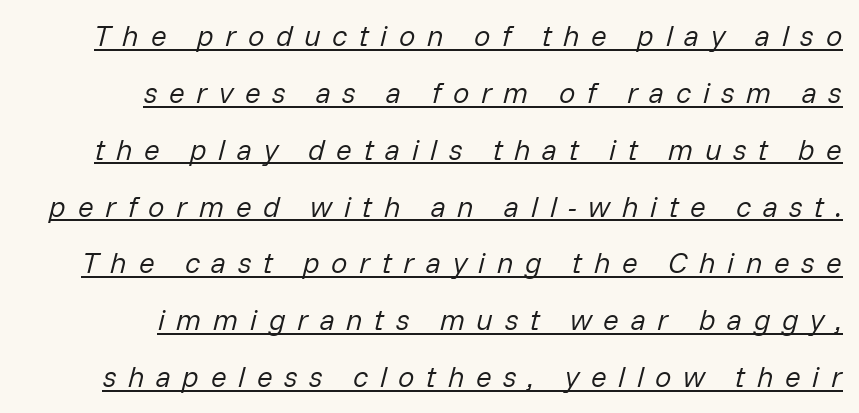
{"italic": "yes", "lean": "right", "slant_degrees": 14, "bold": "no", "weight": "regular", "width": "normal", "stroke_contrast": "low", "x_height": "medium", "monospaced": "no", "underline": "yes", "align": "right", "line_spacing": "loose", "line_spacing_ratio": 1.96, "letter_spacing": "wide", "letter_spacing_em": 0.4, "glyph_px": 29}
